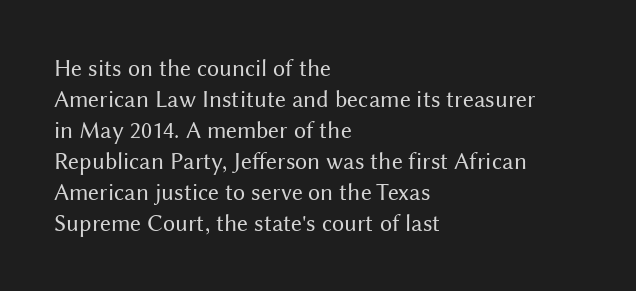
{"italic": "no", "bold": "no", "underline": "no", "align": "left", "line_spacing": "normal", "line_spacing_ratio": 1.29, "letter_spacing": "normal", "letter_spacing_em": 0.0, "glyph_px": 24}
